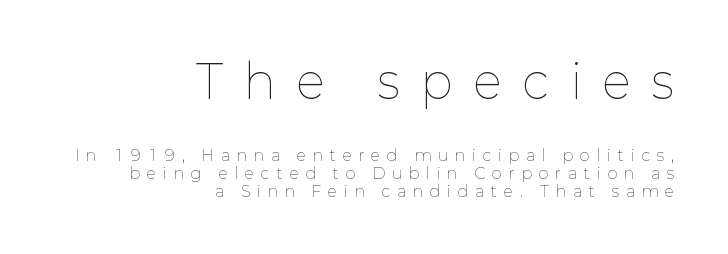
This sample uses expanded letter spacing, leaving extra air between glyphs. Right-aligned paragraph, ragged on the left. The string is rendered with underlining switched off. The letters advance in unequal steps, a hallmark of proportional type.
